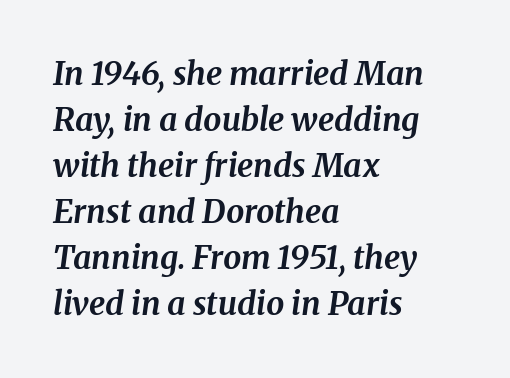
Q: Is the text bold? A: Yes.
Q: Is the text italic (slanted)? A: Yes, it leans right by about 8 degrees.
Q: Is the typeface a serif or a sans-serif typeface? A: Serif.
Q: Is the text underlined? A: No.
Q: How is the paragraph aligned? A: Left-aligned.
Q: Is the spacing between letters normal or unusually wide? A: Normal.
Q: Is the spacing between lines tight, normal or loose? A: Normal.
Q: Width (condensed, normal, or wide)? A: Normal.
Q: Stroke contrast? A: Medium.
Q: x-height? A: Medium.
Q: Monospaced? A: No.
